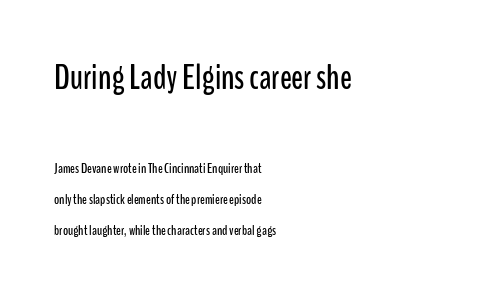
Q: Is the text italic (slanted)? A: No, it is upright.
Q: Is the typeface a serif or a sans-serif typeface? A: Sans-serif.
Q: Is the text underlined? A: No.
Q: How is the paragraph aligned? A: Left-aligned.
Q: Is the spacing between letters normal or unusually wide? A: Normal.
Q: Is the spacing between lines tight, normal or loose? A: Loose.
Q: Which block of text is set in a larger size, the first (top) or the second (bottom)? A: The first (top) one.
Q: Width (condensed, normal, or wide)? A: Condensed.
Q: Stroke contrast? A: Low.
Q: x-height? A: Medium.
Q: Monospaced? A: No.
